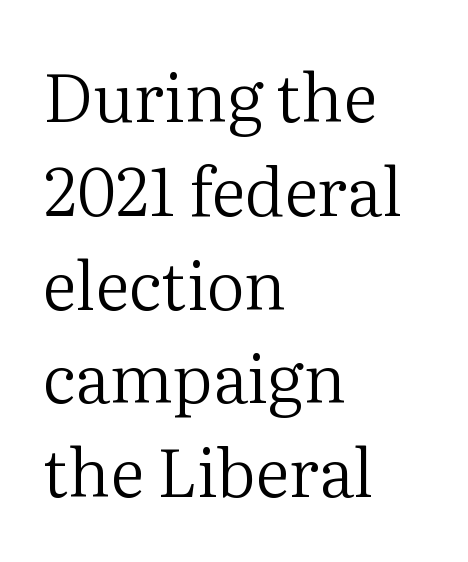
Q: Is the text bold? A: No.
Q: Is the text italic (slanted)? A: No, it is upright.
Q: Is the typeface a serif or a sans-serif typeface? A: Serif.
Q: Is the text underlined? A: No.
Q: How is the paragraph aligned? A: Left-aligned.
Q: Is the spacing between letters normal or unusually wide? A: Normal.
Q: Is the spacing between lines tight, normal or loose? A: Normal.
Q: Width (condensed, normal, or wide)? A: Normal.
Q: Stroke contrast? A: Medium.
Q: x-height? A: Medium.
Q: Monospaced? A: No.
